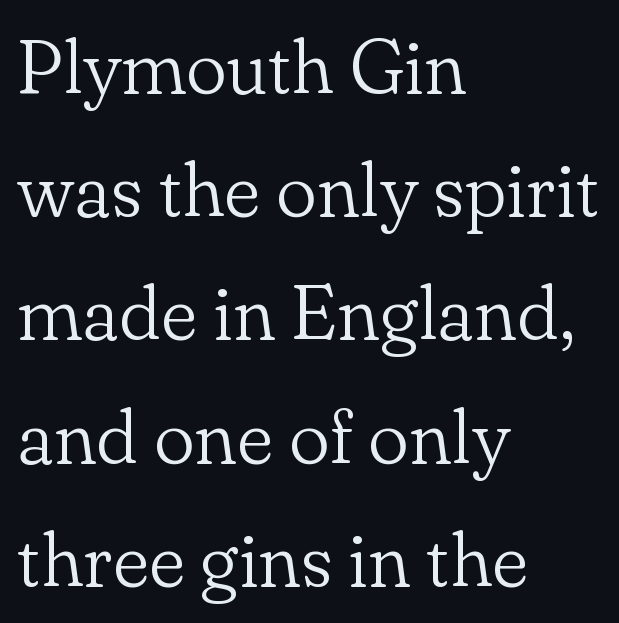
{"serif": "yes", "italic": "no", "bold": "no", "weight": "light", "width": "normal", "stroke_contrast": "low", "x_height": "small", "monospaced": "no", "underline": "no", "align": "left", "line_spacing": "normal", "line_spacing_ratio": 1.6, "letter_spacing": "normal", "letter_spacing_em": 0.0, "glyph_px": 77}
